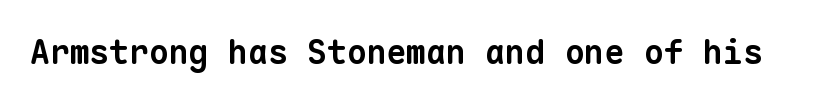
Rule under the text: the space is simply empty. Compared with typical body copy, the letter spacing here is the same. Observe the absence of serifs on each vertical stroke in this sample. Note the uniform advance width — an 'i' takes as much space as an 'm'. Thick stems and heavy bowls — unmistakably bold.
